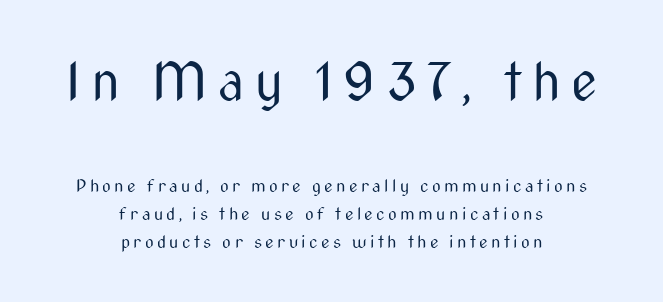
The image shows 52 px regular-weight, condensed sans-serif type, upright; set centered, normal line spacing (1.63x), unusually wide letter spacing (+0.2 em), not underlined; the first (top) block is 3.06x larger; medium stroke contrast and a medium x-height.
